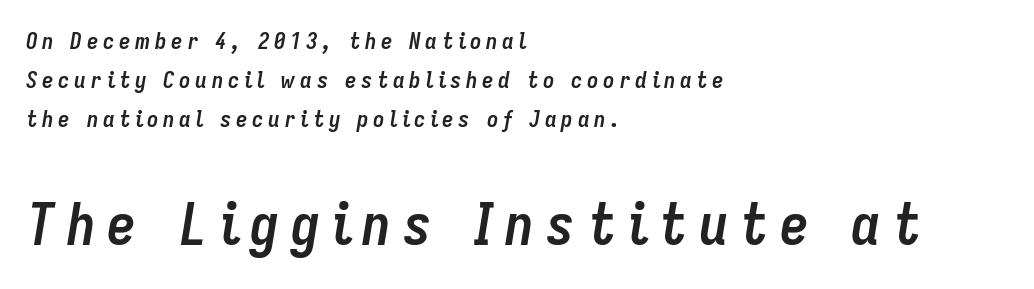
{"italic": "yes", "lean": "right", "slant_degrees": 9, "bold": "yes", "weight": "semibold", "width": "condensed", "stroke_contrast": "low", "x_height": "medium", "monospaced": "no", "underline": "no", "align": "left", "line_spacing": "normal", "line_spacing_ratio": 1.69, "letter_spacing": "wide", "letter_spacing_em": 0.2, "larger_block": "second", "size_ratio": 2.52, "glyph_px": 58}
